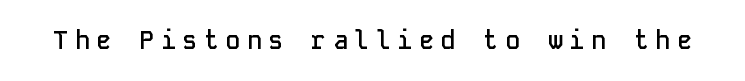
Q: Is the text bold? A: Semi-bold.
Q: Is the text italic (slanted)? A: No, it is upright.
Q: Is the text underlined? A: No.
Q: Is the spacing between letters normal or unusually wide? A: Unusually wide.
